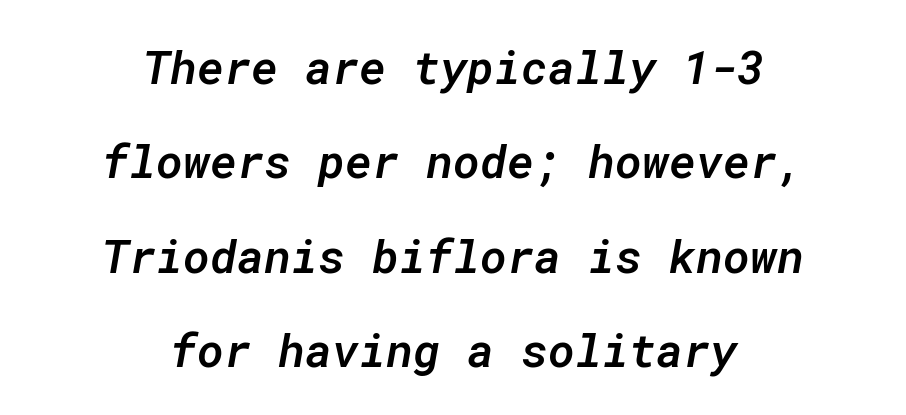
Q: Is the text bold? A: Semi-bold.
Q: Is the text italic (slanted)? A: Yes, it leans right by about 10 degrees.
Q: Is the text underlined? A: No.
Q: How is the paragraph aligned? A: Centered.
Q: Is the spacing between letters normal or unusually wide? A: Normal.
Q: Is the spacing between lines tight, normal or loose? A: Loose.
Q: Width (condensed, normal, or wide)? A: Normal.
Q: Stroke contrast? A: Low.
Q: x-height? A: Medium.
Q: Monospaced? A: Yes.
